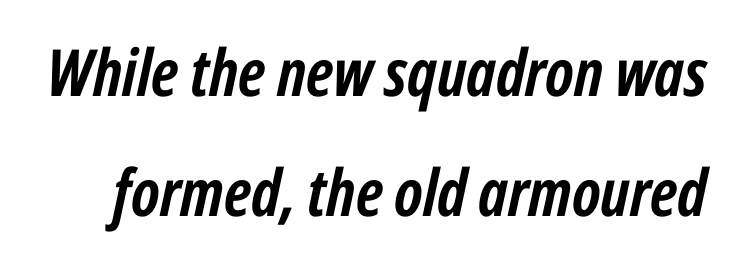
{"italic": "yes", "lean": "right", "slant_degrees": 12, "bold": "yes", "weight": "semibold", "width": "condensed", "stroke_contrast": "low", "x_height": "medium", "monospaced": "no", "underline": "no", "line_spacing_ratio": 1.85, "letter_spacing": "normal", "letter_spacing_em": 0.0, "glyph_px": 65}
